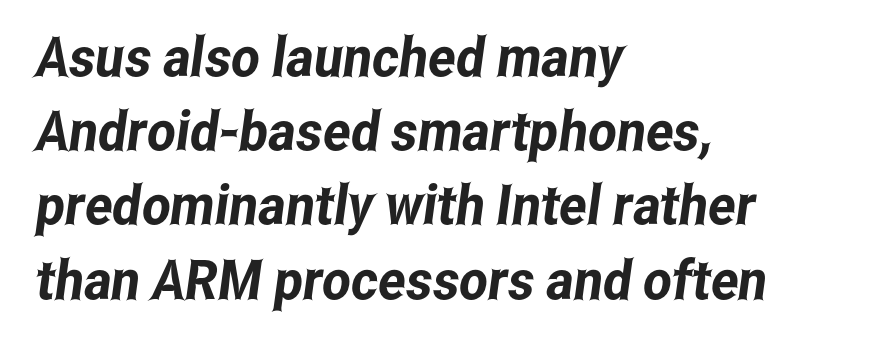
Varying glyph widths throughout — classic text-font behaviour. The paragraph has a hard left edge and a soft right edge. A typesetter would call this zero additional tracking. The lines sit at an ordinary, default distance from one another.
